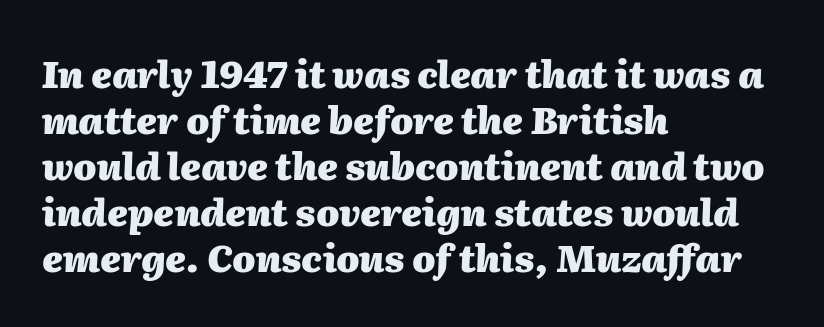
{"italic": "yes", "lean": "right", "slant_degrees": 2, "bold": "yes", "weight": "heavy", "width": "normal", "stroke_contrast": "medium", "x_height": "medium", "monospaced": "no", "underline": "no", "align": "left", "line_spacing_ratio": 1.24, "letter_spacing": "normal", "letter_spacing_em": 0.0, "glyph_px": 37}
